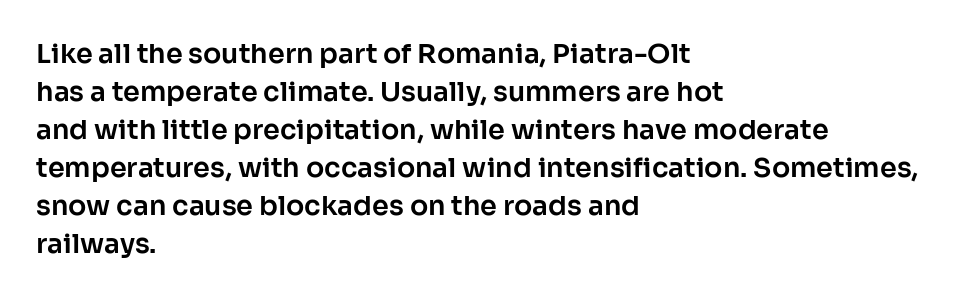
Every stem runs plumb, perpendicular to the baseline. No extra tracking has been applied to these lines. Students, observe: this is what conventionally led text looks like. The rendering anchors every line to the left-hand side. Just letters on the line, the space beneath them empty.
